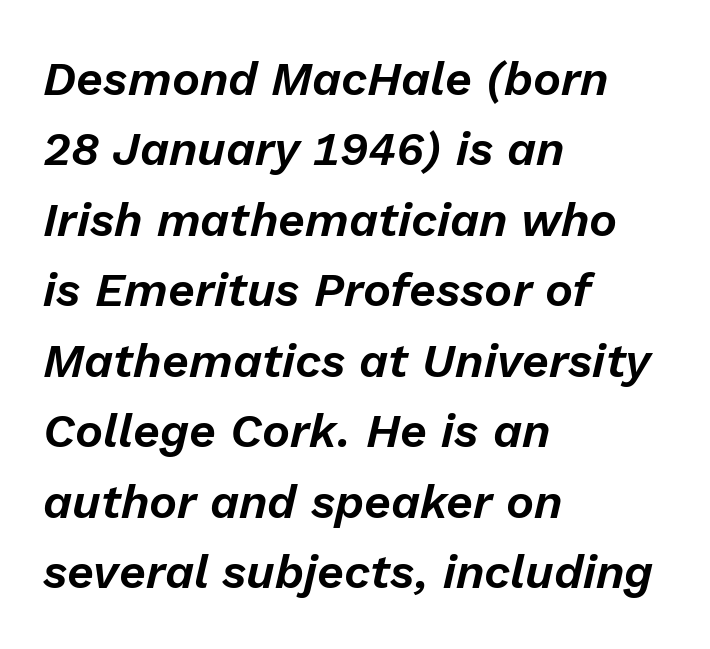
The image shows 47 px text type, italic (leaning right); set left-aligned, normal line spacing (1.5x), normal letter spacing, not underlined; low stroke contrast and a medium x-height.
